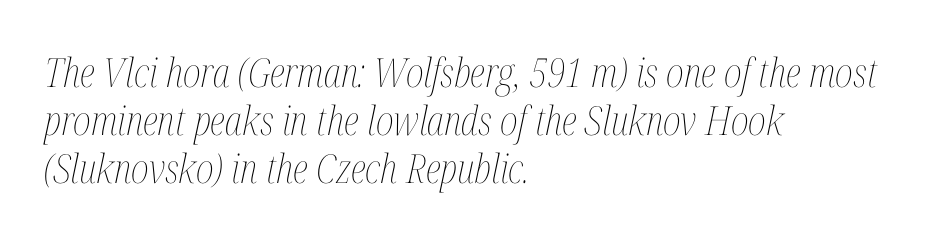
Q: Is the text bold? A: No.
Q: Is the text italic (slanted)? A: Yes, it leans right by about 12 degrees.
Q: Is the text underlined? A: No.
Q: How is the paragraph aligned? A: Left-aligned.
Q: Is the spacing between letters normal or unusually wide? A: Normal.
Q: Width (condensed, normal, or wide)? A: Condensed.
Q: Stroke contrast? A: Medium.
Q: x-height? A: Medium.
Q: Monospaced? A: No.
